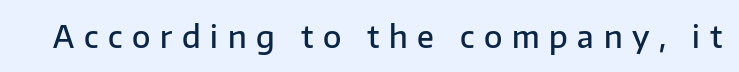
{"serif": "no", "italic": "no", "bold": "semi", "weight": "semibold", "width": "normal", "stroke_contrast": "low", "x_height": "medium", "monospaced": "no", "underline": "no", "letter_spacing": "wide", "letter_spacing_em": 0.32, "glyph_px": 30}
